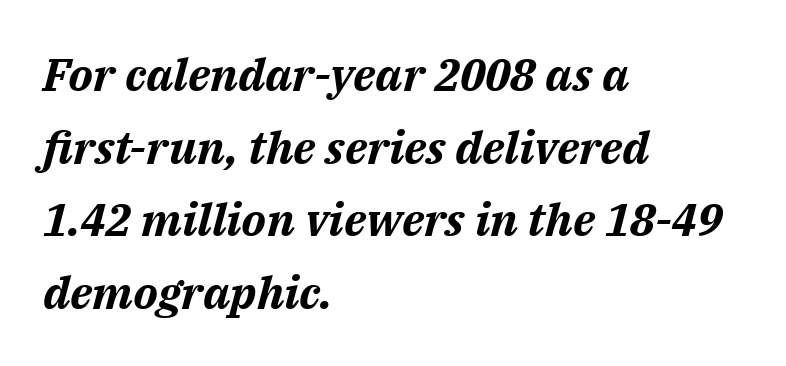
The compositor pushed each line to the left boundary. Honestly, the row spacing looks completely unremarkable. Note the varied advance widths — an 'i' is clearly narrower than an 'm'. The face used here has a pronounced slope to its letters. Compared with an ordinary text face, these strokes are far heavier — a full bold. The strip under each line holds only bare page.
